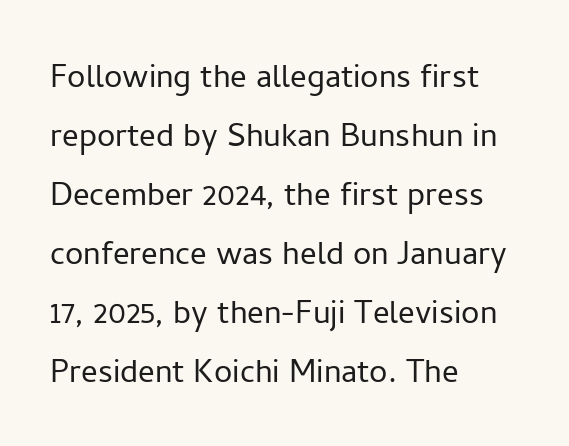
Q: Is the text bold? A: No.
Q: Is the text italic (slanted)? A: No, it is upright.
Q: Is the typeface a serif or a sans-serif typeface? A: Sans-serif.
Q: Is the text underlined? A: No.
Q: How is the paragraph aligned? A: Left-aligned.
Q: Is the spacing between letters normal or unusually wide? A: Normal.
Q: Is the spacing between lines tight, normal or loose? A: Normal.
Q: Width (condensed, normal, or wide)? A: Normal.
Q: Stroke contrast? A: Low.
Q: x-height? A: Medium.
Q: Monospaced? A: No.
